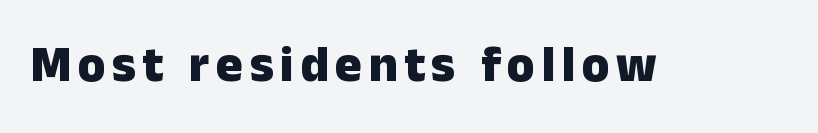
The type sits square on the baseline with zero lean. This sample has the flowing, uneven cadence of proportional lettering. These lines are composed in type without serifs. Any mark beneath the type? The region is blank. As a designer I'd log this as weight 700, bold.
